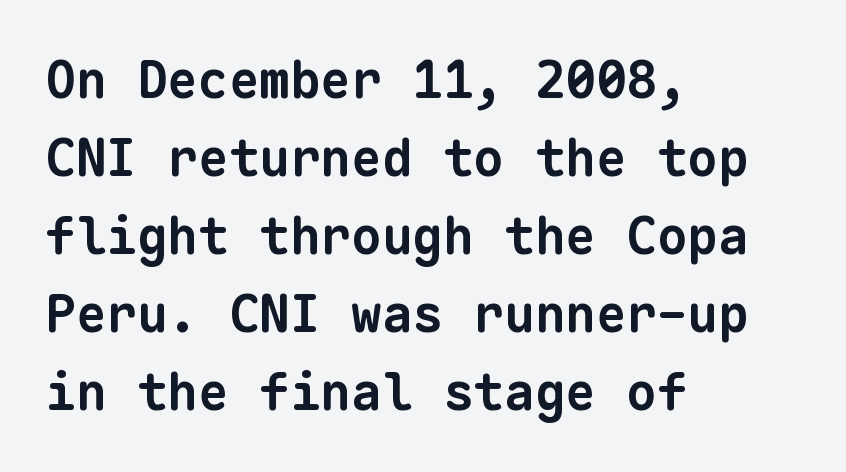
Q: Is the text bold? A: Yes.
Q: Is the typeface a serif or a sans-serif typeface? A: Sans-serif.
Q: Is the text underlined? A: No.
Q: How is the paragraph aligned? A: Left-aligned.
Q: Is the spacing between letters normal or unusually wide? A: Normal.
Q: Is the spacing between lines tight, normal or loose? A: Normal.
Q: Width (condensed, normal, or wide)? A: Normal.
Q: Stroke contrast? A: Low.
Q: x-height? A: Medium.
Q: Monospaced? A: Yes.
